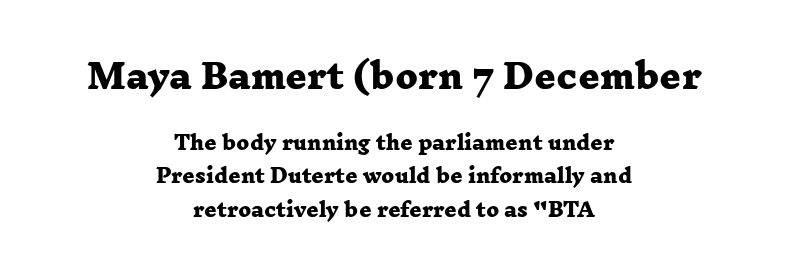
The image shows 33 px heavy, wide serif type; set centered, line spacing 1.77x, normal letter spacing, not underlined; the first (top) block is 1.74x larger; low stroke contrast and a medium x-height.
